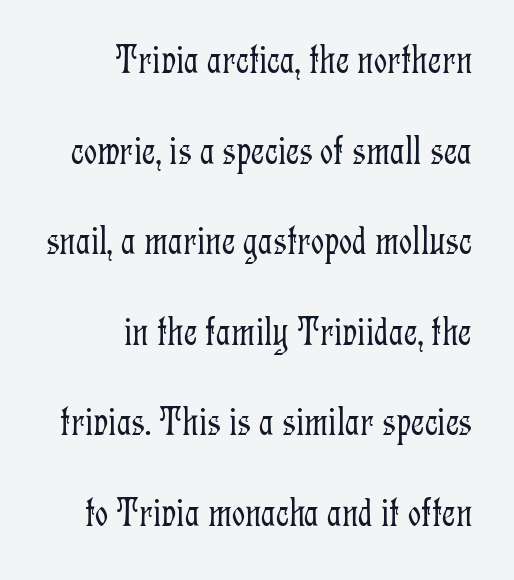
Q: Is the text bold? A: No.
Q: Is the text italic (slanted)? A: No, it is upright.
Q: Is the typeface a serif or a sans-serif typeface? A: Serif.
Q: Is the text underlined? A: No.
Q: How is the paragraph aligned? A: Right-aligned.
Q: Is the spacing between letters normal or unusually wide? A: Normal.
Q: Is the spacing between lines tight, normal or loose? A: Loose.
Q: Width (condensed, normal, or wide)? A: Condensed.
Q: Stroke contrast? A: Low.
Q: x-height? A: Medium.
Q: Monospaced? A: No.
